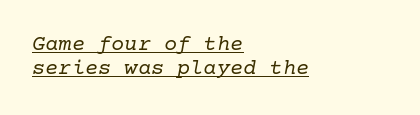
The image shows 22 px text type, italic (leaning right); set left-aligned, tight line spacing (1.11x), normal letter spacing, underlined.
